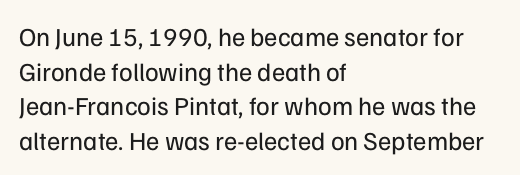
Q: Is the text bold? A: No.
Q: Is the text italic (slanted)? A: No, it is upright.
Q: Is the text underlined? A: No.
Q: How is the paragraph aligned? A: Left-aligned.
Q: Is the spacing between letters normal or unusually wide? A: Normal.
Q: Is the spacing between lines tight, normal or loose? A: Normal.
